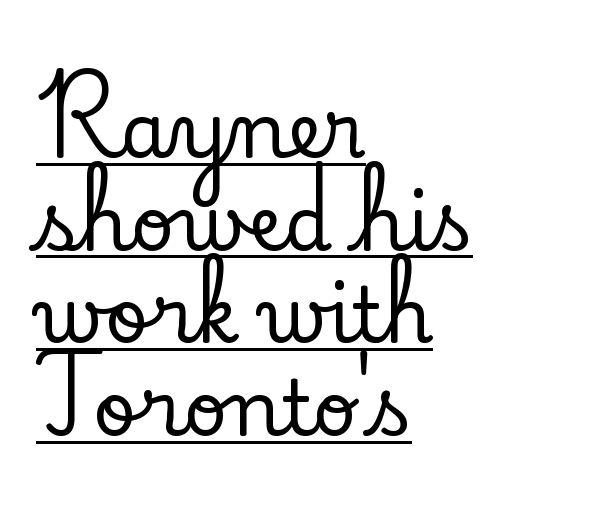
Q: Is the text italic (slanted)? A: No, it is upright.
Q: Is the typeface a serif or a sans-serif typeface? A: Serif.
Q: Is the text underlined? A: Yes.
Q: How is the paragraph aligned? A: Left-aligned.
Q: Is the spacing between letters normal or unusually wide? A: Normal.
Q: Width (condensed, normal, or wide)? A: Normal.
Q: Stroke contrast? A: Low.
Q: x-height? A: Small.
Q: Monospaced? A: No.
